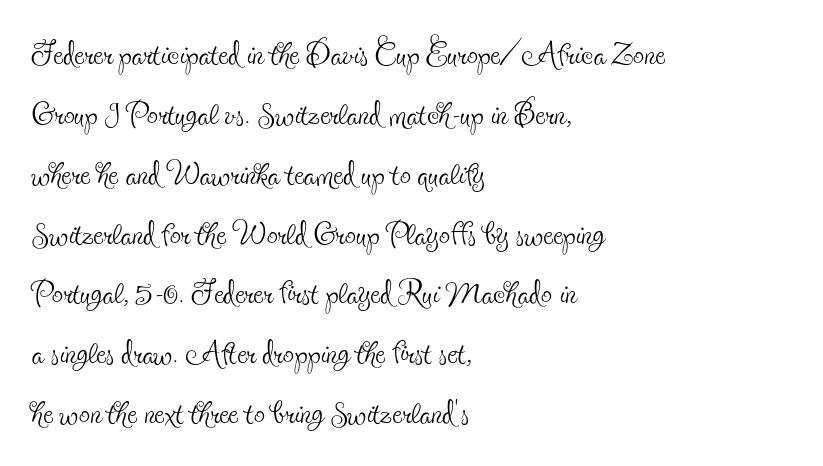
The image shows 44 px thin, condensed serif type; set left-aligned, normal line spacing (1.36x), normal letter spacing, not underlined; a small x-height.
